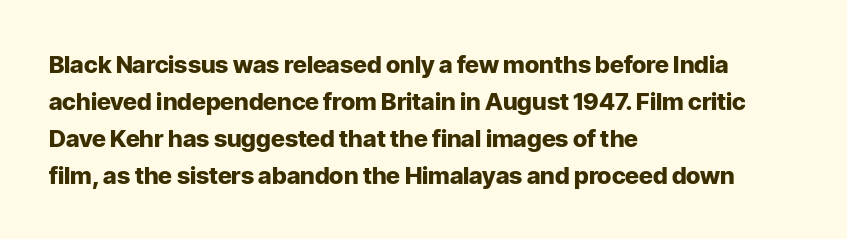
These lines sit exactly where default settings would place them. Descenders are the only things crossing below the line. As a designer I'd log this as weight 700, bold. Where is the straight margin? On the left. The axis of the letterforms is exactly vertical. No extra tracking has been applied to these lines.
